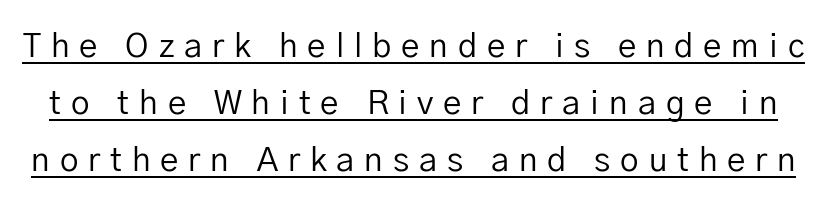
{"serif": "no", "italic": "no", "bold": "no", "weight": "regular", "width": "normal", "stroke_contrast": "low", "x_height": "medium", "monospaced": "no", "underline": "yes", "line_spacing_ratio": 1.73, "letter_spacing": "wide", "letter_spacing_em": 0.3, "glyph_px": 33}
